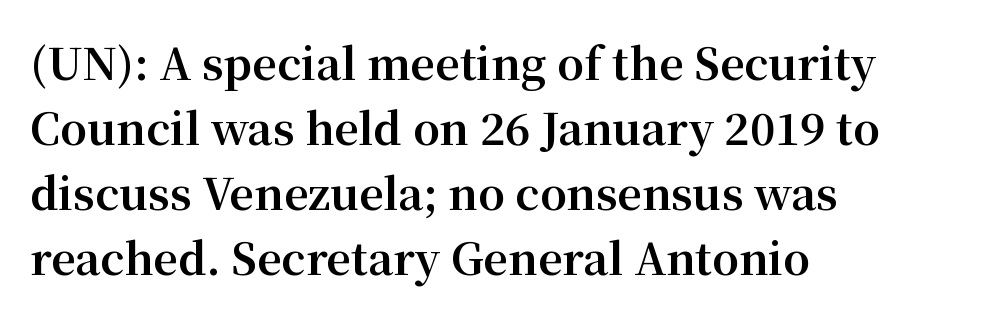
The image shows 43 px bold serif type, upright; set left-aligned, normal line spacing (1.51x), normal letter spacing, not underlined; medium stroke contrast and a medium x-height.
